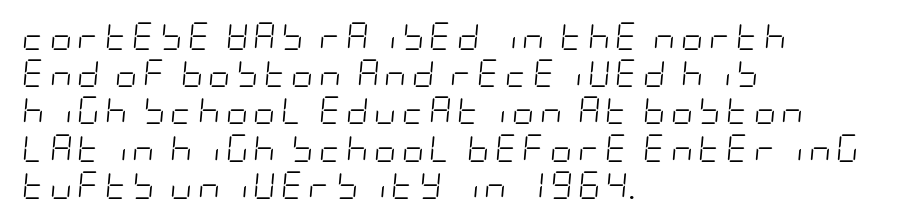
{"italic": "yes", "lean": "right", "slant_degrees": 5, "bold": "no", "weight": "light", "width": "condensed", "stroke_contrast": "low", "x_height": "large", "underline": "no", "align": "left", "line_spacing": "normal", "line_spacing_ratio": 1.33, "glyph_px": 28}
